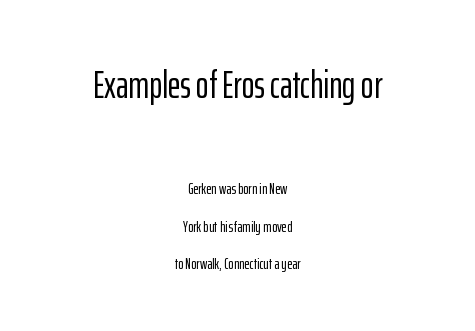
Q: Is the text italic (slanted)? A: No, it is upright.
Q: Is the typeface a serif or a sans-serif typeface? A: Sans-serif.
Q: Is the text underlined? A: No.
Q: How is the paragraph aligned? A: Centered.
Q: Is the spacing between letters normal or unusually wide? A: Normal.
Q: Is the spacing between lines tight, normal or loose? A: Loose.
Q: Which block of text is set in a larger size, the first (top) or the second (bottom)? A: The first (top) one.
Q: Width (condensed, normal, or wide)? A: Condensed.
Q: Stroke contrast? A: Low.
Q: x-height? A: Medium.
Q: Monospaced? A: No.
